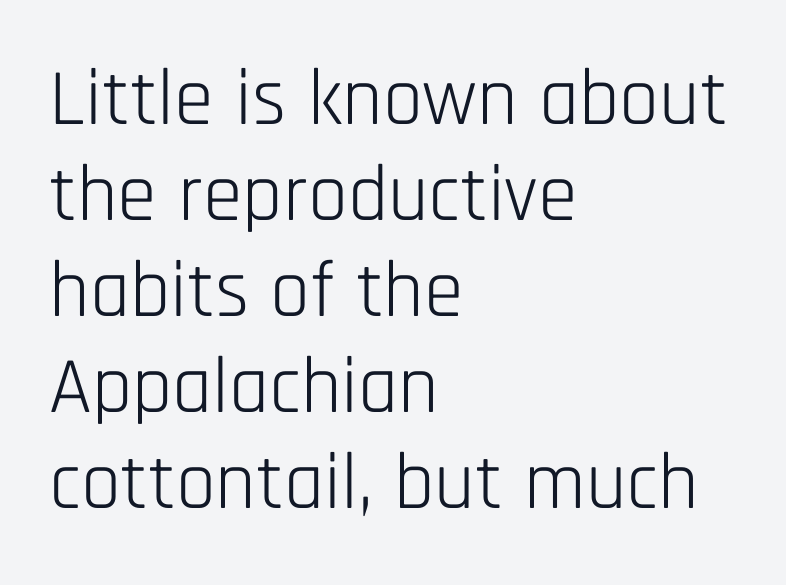
Q: Is the text bold? A: No.
Q: Is the text italic (slanted)? A: No, it is upright.
Q: Is the typeface a serif or a sans-serif typeface? A: Sans-serif.
Q: Is the text underlined? A: No.
Q: How is the paragraph aligned? A: Left-aligned.
Q: Is the spacing between letters normal or unusually wide? A: Normal.
Q: Width (condensed, normal, or wide)? A: Condensed.
Q: Stroke contrast? A: Low.
Q: x-height? A: Large.
Q: Monospaced? A: No.
